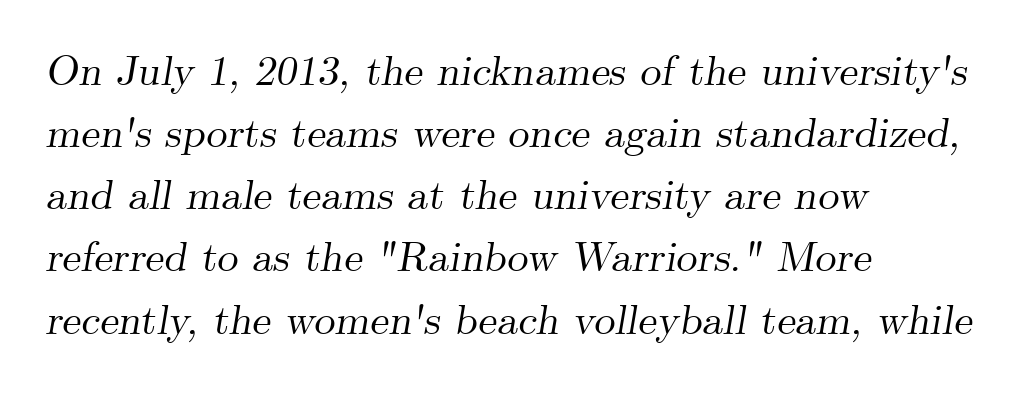
{"serif": "yes", "italic": "yes", "lean": "right", "slant_degrees": 9, "width": "normal", "stroke_contrast": "medium", "x_height": "small", "monospaced": "no", "underline": "no", "align": "left", "line_spacing": "normal", "line_spacing_ratio": 1.48, "letter_spacing": "normal", "letter_spacing_em": 0.0, "glyph_px": 42}
